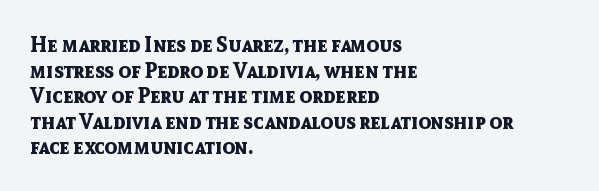
{"italic": "no", "bold": "yes", "underline": "no", "align": "left", "line_spacing_ratio": 1.22, "letter_spacing": "normal", "letter_spacing_em": 0.0, "glyph_px": 21}
